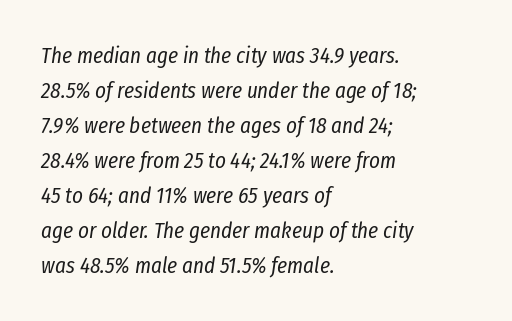
If you drew a ruler down the left edge, every line would touch it. The letters sit at their default tracking, neither squeezed nor spread. A light-to-regular cut is what we see here. Notice how descenders clear the ascenders below comfortably — that's standard leading. The typography opts for an oblique posture over an upright one. A bare baseline throughout the passage.
